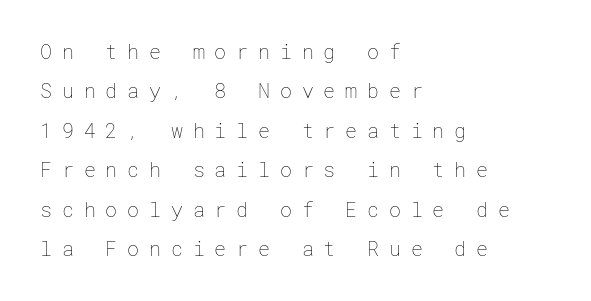
The image shows 20 px text type, upright; set left-aligned, loose line spacing (1.97x), unusually wide letter spacing (+0.49 em), not underlined.
